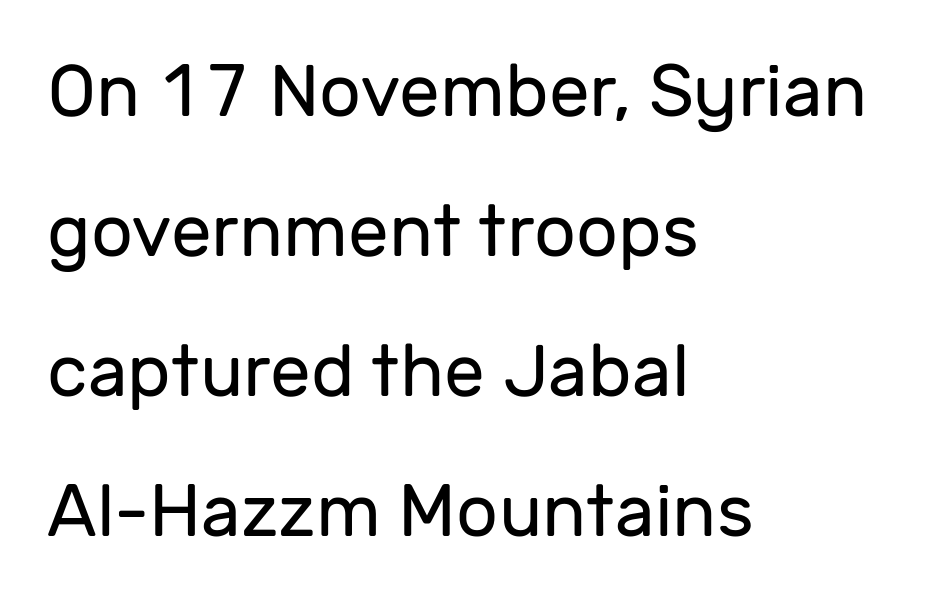
Q: Is the text bold? A: No.
Q: Is the text italic (slanted)? A: No, it is upright.
Q: Is the typeface a serif or a sans-serif typeface? A: Sans-serif.
Q: Is the text underlined? A: No.
Q: How is the paragraph aligned? A: Left-aligned.
Q: Is the spacing between letters normal or unusually wide? A: Normal.
Q: Is the spacing between lines tight, normal or loose? A: Loose.
Q: Width (condensed, normal, or wide)? A: Normal.
Q: Stroke contrast? A: Low.
Q: x-height? A: Medium.
Q: Monospaced? A: No.
